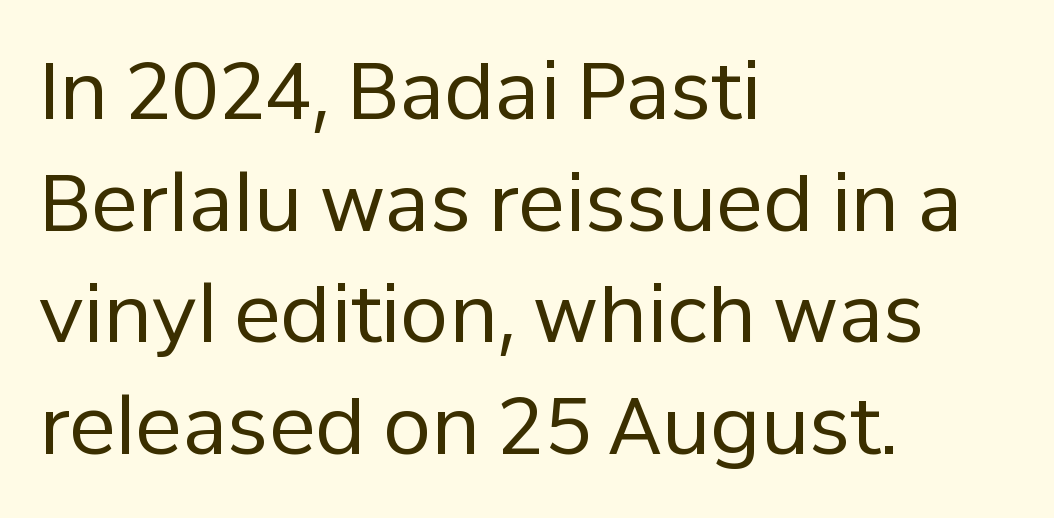
{"serif": "no", "italic": "no", "bold": "no", "weight": "regular", "width": "normal", "stroke_contrast": "low", "x_height": "medium", "monospaced": "no", "underline": "no", "align": "left", "line_spacing": "normal", "line_spacing_ratio": 1.43, "letter_spacing": "normal", "letter_spacing_em": 0.0, "glyph_px": 78}
